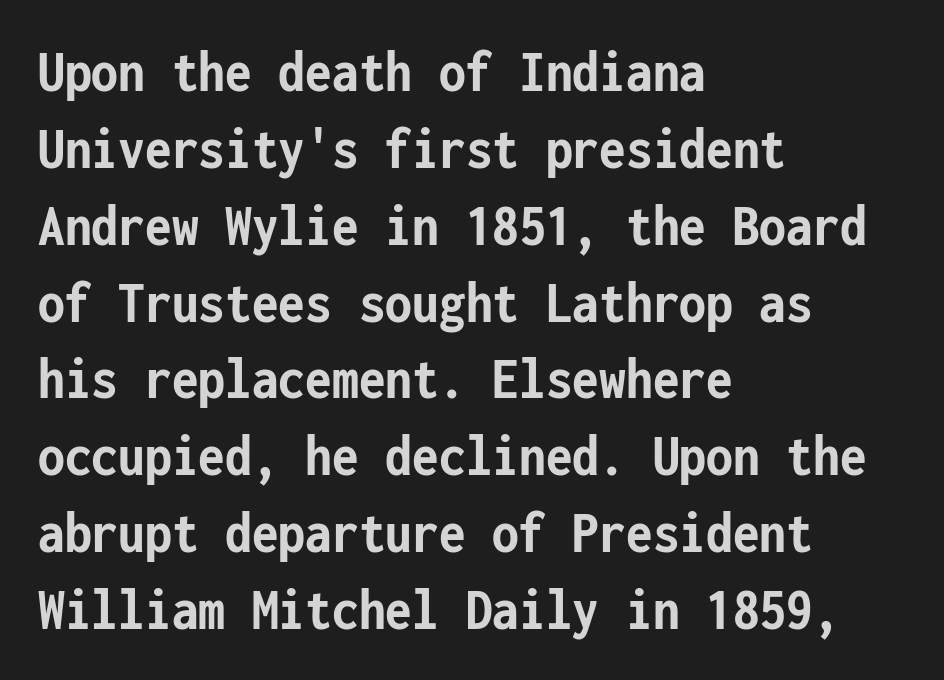
{"serif": "no", "italic": "no", "bold": "yes", "weight": "semibold", "width": "condensed", "stroke_contrast": "low", "x_height": "medium", "monospaced": "yes", "underline": "no", "align": "left", "line_spacing": "normal", "line_spacing_ratio": 1.26, "letter_spacing": "normal", "letter_spacing_em": 0.0, "glyph_px": 61}
